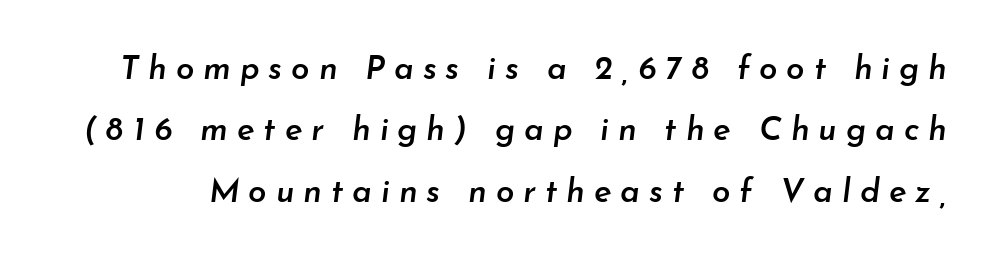
Q: Is the text bold? A: Semi-bold.
Q: Is the text italic (slanted)? A: Yes, it leans right by about 7 degrees.
Q: Is the text underlined? A: No.
Q: Is the spacing between letters normal or unusually wide? A: Unusually wide.
Q: Width (condensed, normal, or wide)? A: Normal.
Q: Stroke contrast? A: Low.
Q: x-height? A: Small.
Q: Monospaced? A: No.
